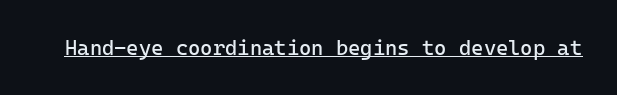
Italic: no, the glyphs are upright roman. You can see a thin bar hugging the bottom of the glyphs. Nothing heavy about these letters — not bold at all. Look at the tracking — it's just the regular setting, nothing added.
